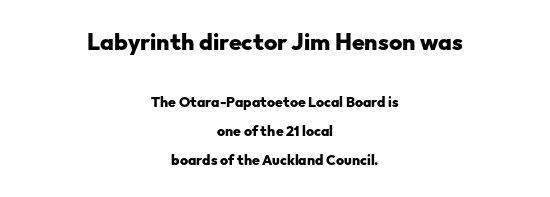
Q: Is the text bold? A: Yes.
Q: Is the text italic (slanted)? A: No, it is upright.
Q: Is the text underlined? A: No.
Q: How is the paragraph aligned? A: Centered.
Q: Is the spacing between letters normal or unusually wide? A: Normal.
Q: Is the spacing between lines tight, normal or loose? A: Loose.
Q: Which block of text is set in a larger size, the first (top) or the second (bottom)? A: The first (top) one.
